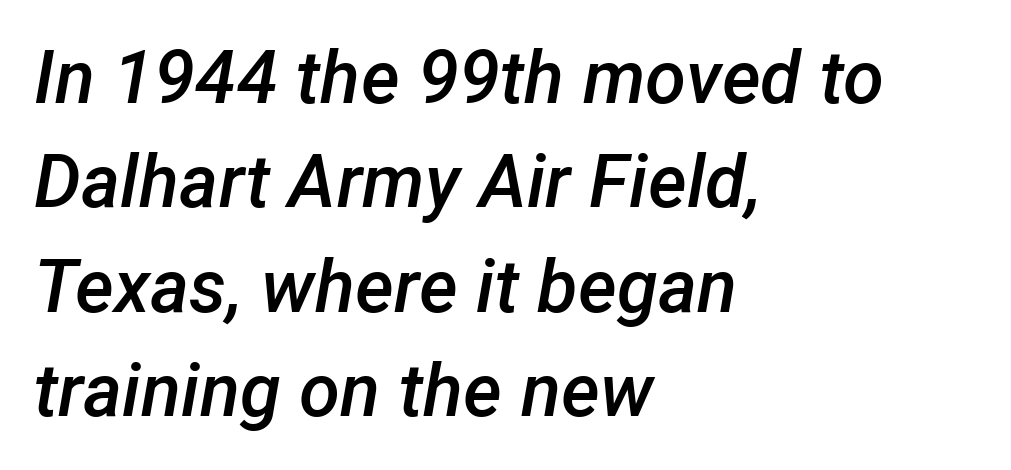
Weight check: semibold — heavier than regular, not quite bold. Think of a printed novel: that variable character pitch is what you see here. Successive baselines arrive at the customary interval. Letter spacing: default.
